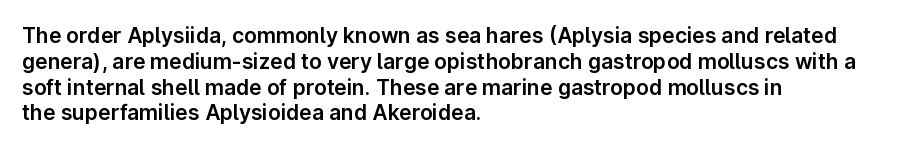
Q: Is the text italic (slanted)? A: No, it is upright.
Q: Is the text underlined? A: No.
Q: How is the paragraph aligned? A: Left-aligned.
Q: Is the spacing between letters normal or unusually wide? A: Normal.
